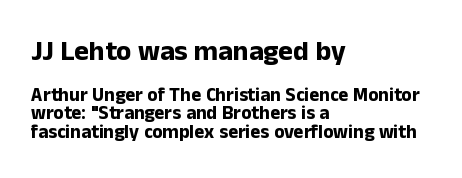
The image shows 28 px bold sans-serif type, upright; set left-aligned, tight line spacing (0.98x), normal letter spacing, not underlined; the first (top) block is 1.47x larger; low stroke contrast and a medium x-height.
